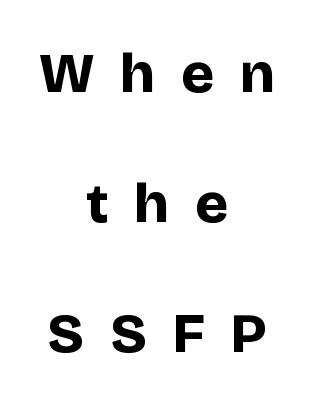
The image shows 56 px bold sans-serif type, upright; set centered, loose line spacing (2.32x), unusually wide letter spacing (+0.46 em), not underlined; low stroke contrast and a large x-height.
